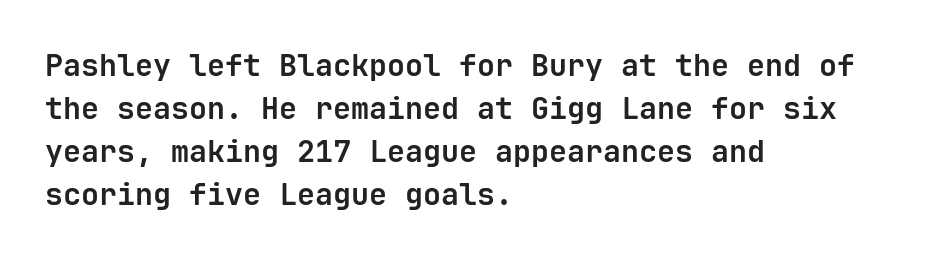
{"serif": "no", "italic": "no", "bold": "yes", "weight": "bold", "width": "normal", "stroke_contrast": "low", "x_height": "medium", "monospaced": "yes", "underline": "no", "align": "left", "line_spacing": "normal", "line_spacing_ratio": 1.43, "letter_spacing": "normal", "letter_spacing_em": 0.0, "glyph_px": 30}
